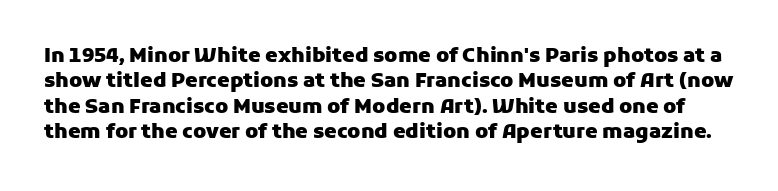
The image shows 20 px bold type, upright; set normal line spacing (1.27x), normal letter spacing, not underlined.
